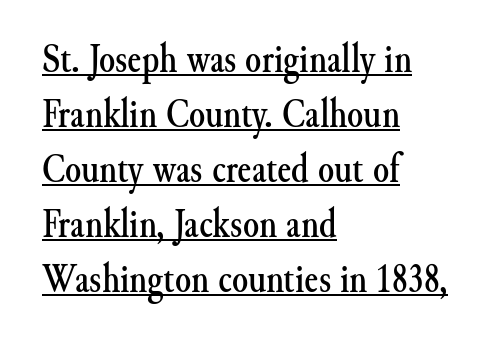
Q: Is the text italic (slanted)? A: No, it is upright.
Q: Is the typeface a serif or a sans-serif typeface? A: Serif.
Q: Is the text underlined? A: Yes.
Q: How is the paragraph aligned? A: Left-aligned.
Q: Is the spacing between letters normal or unusually wide? A: Normal.
Q: Is the spacing between lines tight, normal or loose? A: Normal.
Q: Width (condensed, normal, or wide)? A: Normal.
Q: Stroke contrast? A: Medium.
Q: x-height? A: Small.
Q: Monospaced? A: No.
